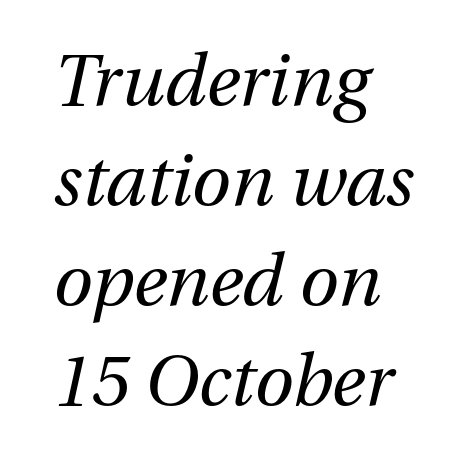
Compared with typical body copy, the letter spacing here is the same. Character widths vary here, with narrow letters taking less room than wide ones. Characters are canted at an angle relative to the baseline's perpendicular. Caption: face not bold, strokes unweighted.
